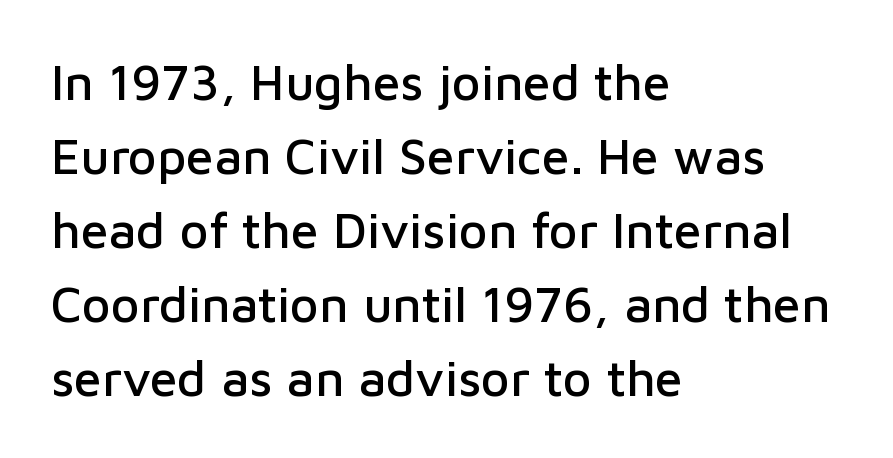
The image shows 50 px sans-serif type, upright; set left-aligned, normal line spacing (1.48x), normal letter spacing, not underlined; low stroke contrast and a medium x-height.
